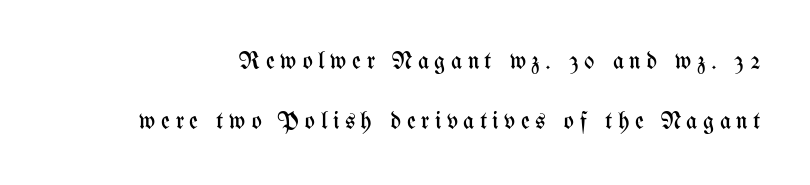
Compared with typical body copy, the letter spacing here is much looser. Check under the words: just untouched page. Whoever set this chose breathing room over compactness in the vertical rhythm. Stems and bowls with no extra thickness — not bold. Rendered with straight, roman letterforms.
